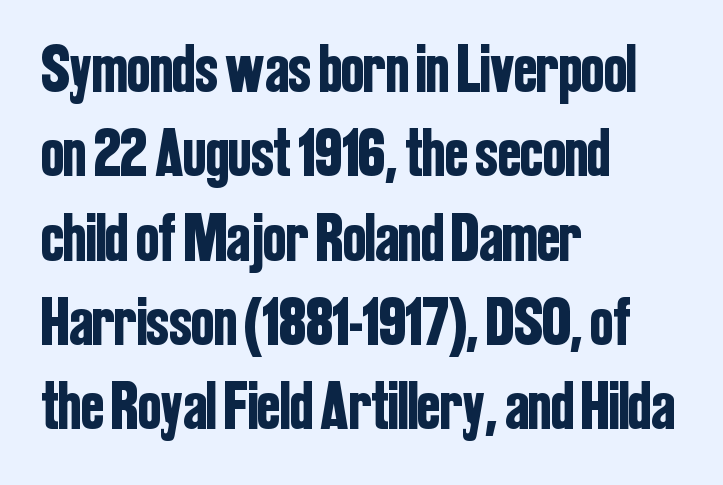
Q: Is the text italic (slanted)? A: No, it is upright.
Q: Is the typeface a serif or a sans-serif typeface? A: Sans-serif.
Q: Is the text underlined? A: No.
Q: How is the paragraph aligned? A: Left-aligned.
Q: Is the spacing between letters normal or unusually wide? A: Normal.
Q: Width (condensed, normal, or wide)? A: Condensed.
Q: Stroke contrast? A: Low.
Q: x-height? A: Medium.
Q: Monospaced? A: No.
